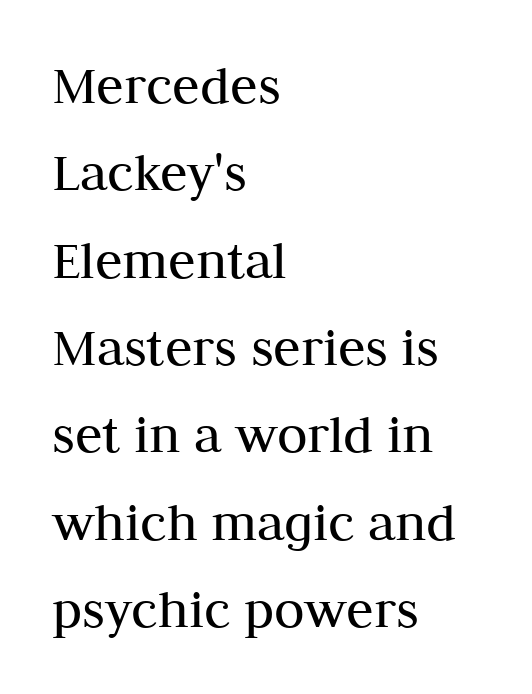
Q: Is the text bold? A: No.
Q: Is the text italic (slanted)? A: No, it is upright.
Q: Is the typeface a serif or a sans-serif typeface? A: Serif.
Q: Is the text underlined? A: No.
Q: How is the paragraph aligned? A: Left-aligned.
Q: Is the spacing between letters normal or unusually wide? A: Normal.
Q: Is the spacing between lines tight, normal or loose? A: Normal.
Q: Width (condensed, normal, or wide)? A: Normal.
Q: Stroke contrast? A: Medium.
Q: x-height? A: Medium.
Q: Monospaced? A: No.
